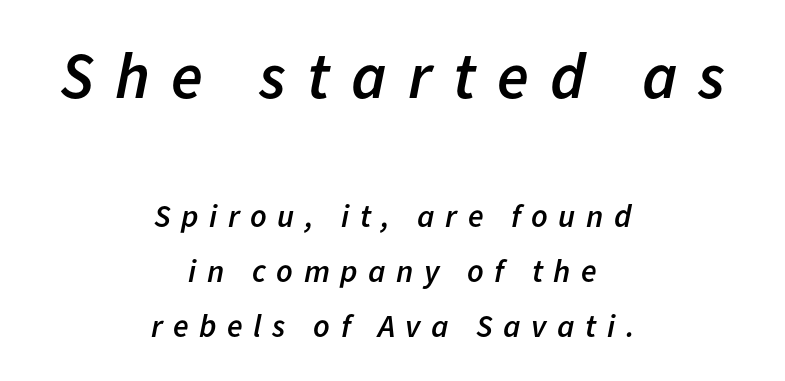
Visually the block forms a symmetrical silhouette, jagged on both flanks. Large over small — that's the arrangement of the two blocks here. Slant detected: the letters are inclined. In terms of weight, the rendering is demibold, just under bold. Unmarked baselines from the first word to the last.
